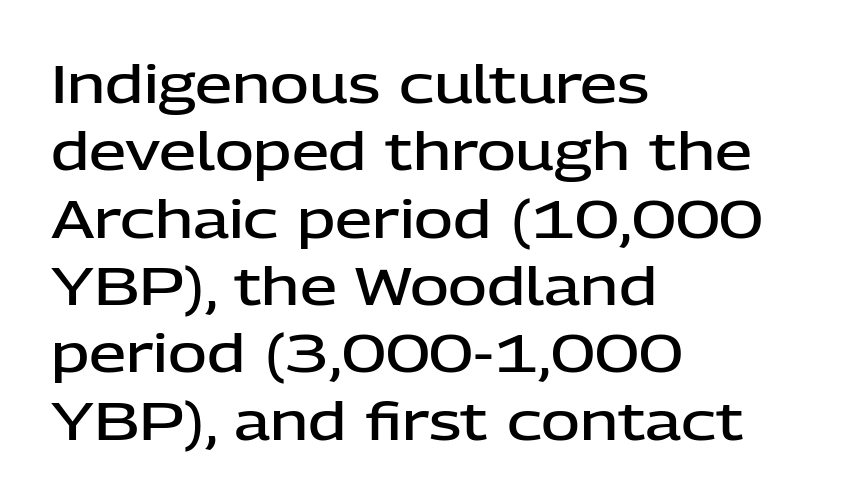
{"serif": "no", "italic": "no", "bold": "semi", "weight": "semibold", "width": "normal", "stroke_contrast": "low", "x_height": "medium", "monospaced": "no", "underline": "no", "align": "left", "line_spacing": "normal", "line_spacing_ratio": 1.27, "letter_spacing": "normal", "letter_spacing_em": 0.0, "glyph_px": 53}
